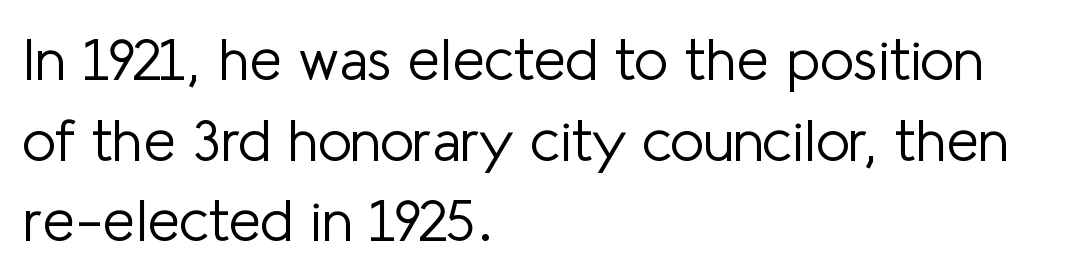
Tracking value appears to be zero — textbook default spacing. No extra ink here — the face is not bold. Is this a fixed-width face? No — the glyphs have proportional, varying widths. The line-height multiplier appears to be the usual default. Nope, no serifs anywhere on these letters. Descenders hang freely into open space.
